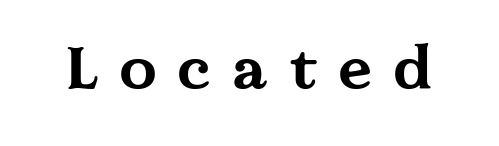
{"serif": "yes", "italic": "no", "bold": "yes", "weight": "bold", "width": "wide", "stroke_contrast": "medium", "x_height": "medium", "monospaced": "no", "underline": "no", "letter_spacing": "wide", "letter_spacing_em": 0.37, "glyph_px": 59}
